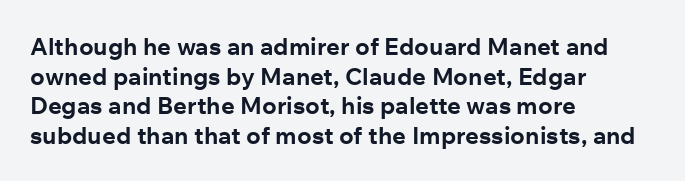
Nobody drew a line under any word here. The lettering stays uniformly vertical, giving the passage a roman look. Each word holds together tightly as a unit, with standard inter-letter gaps. A student would call this left alignment; a typographer would say flush left, rag right. Typographic density is high because the face is bold.
